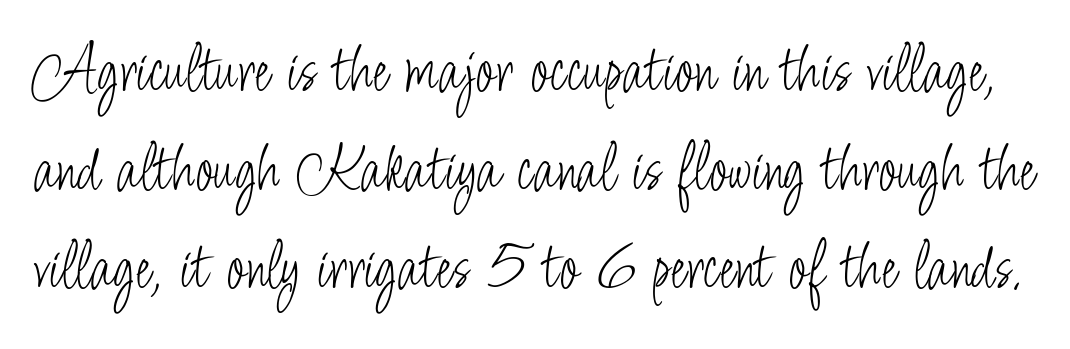
Examine the stroke ends and you'll find no serifs. Default kerning and tracking; the words read as compact shapes. Underlining? Definitely not there. The face used here is proportionally spaced, like ordinary book or web type.
